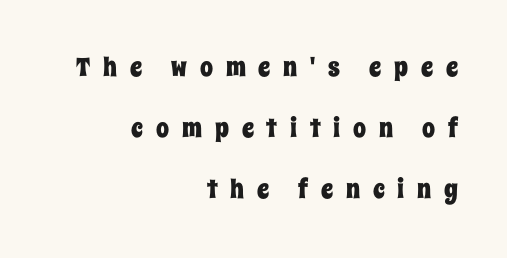
The image shows 26 px text type, upright; set right-aligned, loose line spacing (2.35x), unusually wide letter spacing (+0.49 em), not underlined.
